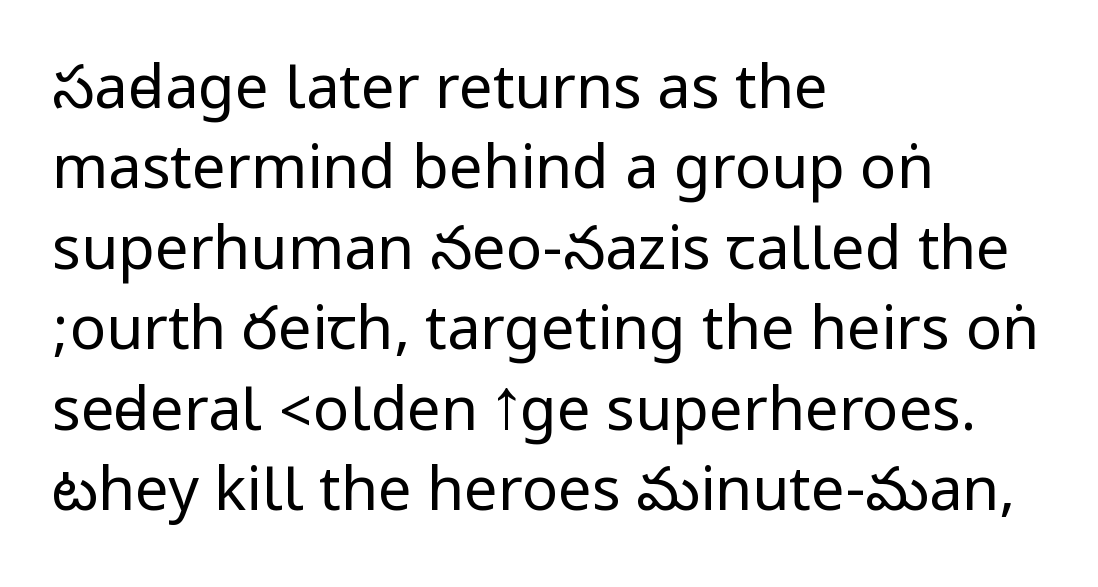
{"serif": "no", "italic": "no", "bold": "no", "weight": "regular", "width": "condensed", "stroke_contrast": "low", "underline": "no", "align": "left", "line_spacing": "normal", "line_spacing_ratio": 1.34, "letter_spacing": "normal", "letter_spacing_em": 0.0, "glyph_px": 60}
